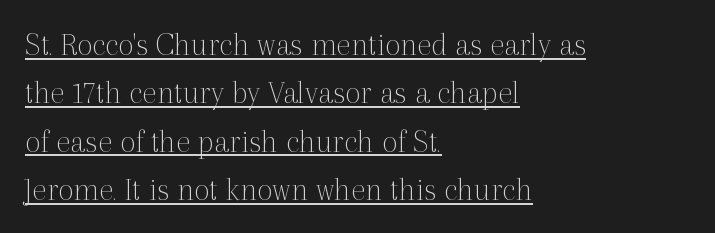
{"serif": "yes", "italic": "no", "bold": "no", "weight": "thin", "width": "normal", "x_height": "medium", "monospaced": "no", "underline": "yes", "align": "left", "line_spacing": "normal", "line_spacing_ratio": 1.42, "letter_spacing": "normal", "letter_spacing_em": 0.0, "glyph_px": 34}
